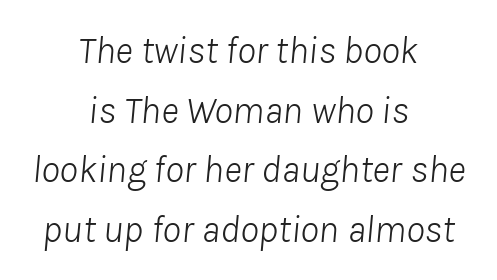
The image shows 38 px light type, italic (leaning right); set centered, normal line spacing (1.57x), normal letter spacing, not underlined; low stroke contrast and a medium x-height.
